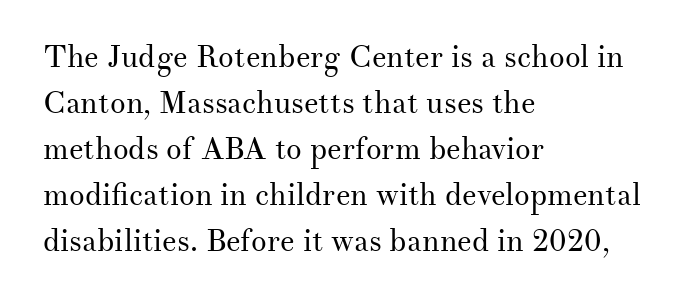
Compared with a centered layout, this one pins lines to the left instead. Varying glyph widths throughout — classic text-font behaviour. This sample uses an upright cut, with every glyph sitting square on the baseline. Unmarked baselines from the first word to the last.
